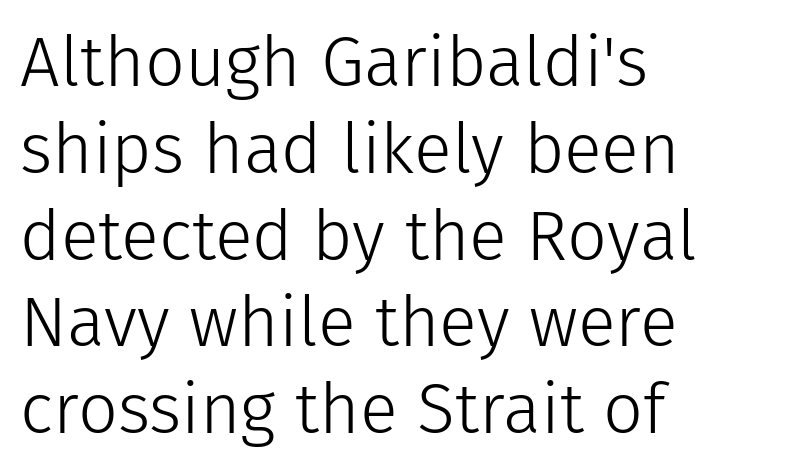
The image shows 70 px light sans-serif type, upright; set left-aligned, line spacing 1.24x, normal letter spacing, not underlined; low stroke contrast and a medium x-height.
